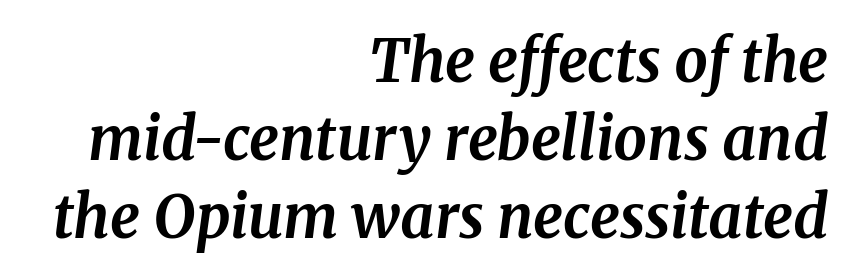
The image shows 59 px bold serif type, italic (leaning right); set right-aligned, normal line spacing (1.32x), normal letter spacing, not underlined; medium stroke contrast and a medium x-height.
